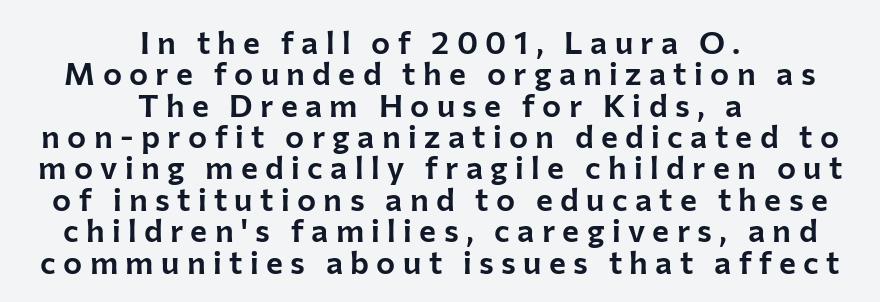
The image shows 32 px sans-serif type, upright; set centered, tight line spacing (0.98x), unusually wide letter spacing (+0.23 em), not underlined; low stroke contrast and a medium x-height.
